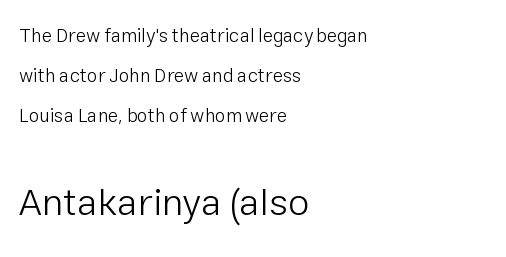
Q: Is the text bold? A: No.
Q: Is the text italic (slanted)? A: No, it is upright.
Q: Is the typeface a serif or a sans-serif typeface? A: Sans-serif.
Q: Is the text underlined? A: No.
Q: How is the paragraph aligned? A: Left-aligned.
Q: Is the spacing between letters normal or unusually wide? A: Normal.
Q: Is the spacing between lines tight, normal or loose? A: Loose.
Q: Which block of text is set in a larger size, the first (top) or the second (bottom)? A: The second (bottom) one.
Q: Width (condensed, normal, or wide)? A: Normal.
Q: Stroke contrast? A: Low.
Q: x-height? A: Medium.
Q: Monospaced? A: No.
